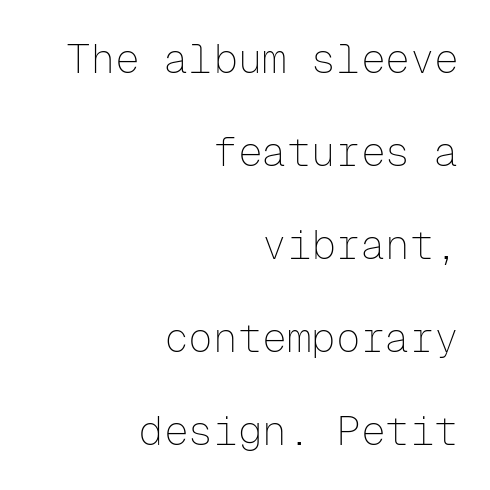
{"serif": "no", "italic": "no", "bold": "no", "weight": "thin", "width": "normal", "stroke_contrast": "low", "x_height": "medium", "monospaced": "yes", "underline": "no", "align": "right", "line_spacing": "loose", "line_spacing_ratio": 2.27, "letter_spacing": "normal", "letter_spacing_em": 0.0, "glyph_px": 41}
